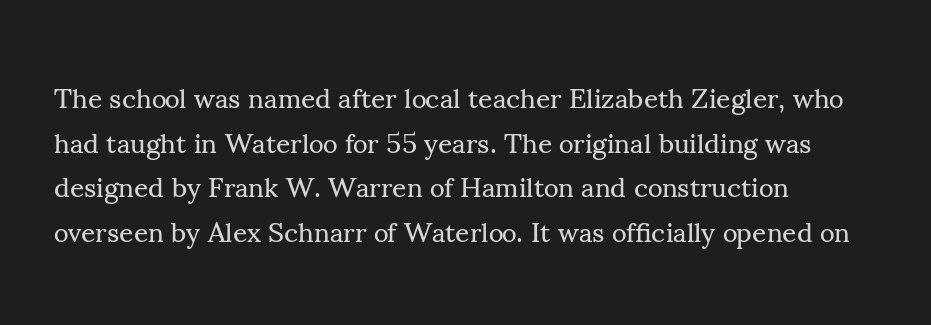
Glance below the letters and you will spot only blank space. Stroke thickness stays within the range of a standard reading face or lighter. All the whitespace from short lines collects on the right. Check where the strokes stop: tiny serifs finish them off. The line-height multiplier appears to be the usual default. This is roman type, the default non-slanted kind.
